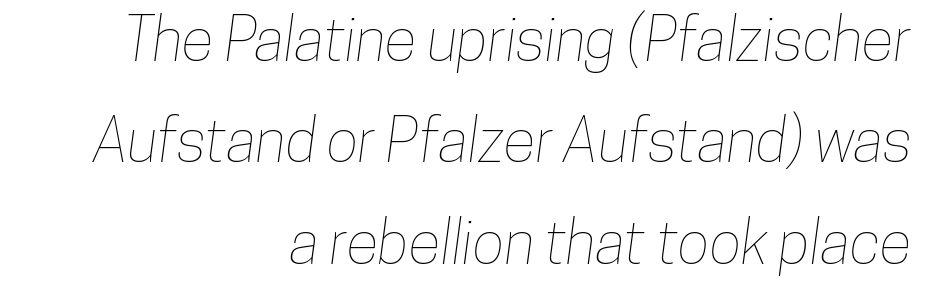
{"width": "condensed", "stroke_contrast": "low", "x_height": "medium", "monospaced": "no", "underline": "no", "align": "right", "line_spacing": "normal", "line_spacing_ratio": 1.69, "letter_spacing": "normal", "letter_spacing_em": 0.0, "glyph_px": 60}
